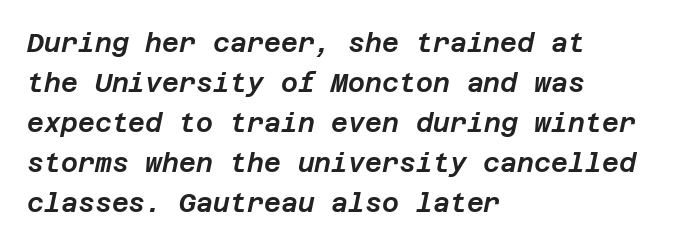
Q: Is the text italic (slanted)? A: Yes, it leans right by about 12 degrees.
Q: Is the text underlined? A: No.
Q: How is the paragraph aligned? A: Left-aligned.
Q: Is the spacing between letters normal or unusually wide? A: Normal.
Q: Is the spacing between lines tight, normal or loose? A: Normal.
